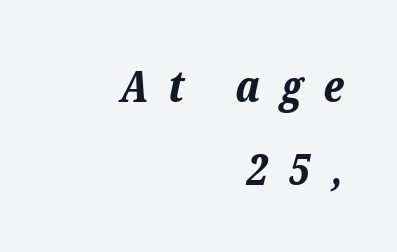
A student would call this right alignment; a typographer would say flush right, rag left. Chunky letters — that's bold for sure. Does the lettering tilt? It does — this is italic. Think of a printed novel: that variable character pitch is what you see here. Observe the wide spacing: letters keep a clear distance from each other.
